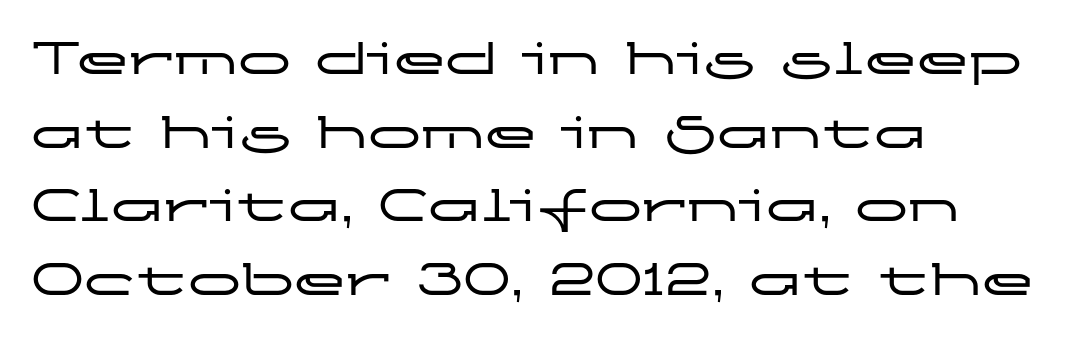
Italic: no, the glyphs are upright roman. Reading down the block, your eye returns to a fixed left position each line. Any mark beneath the type? The region is blank. Between one letter and the next there's only the usual sliver of space. The passage shown is typeset with a sans-serif family.
